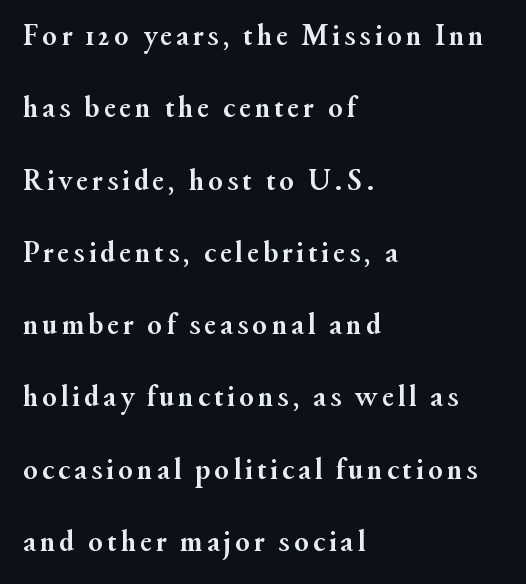
The image shows 30 px semibold serif type, upright; set left-aligned, loose line spacing (2.41x), not underlined; medium stroke contrast and a small x-height.
